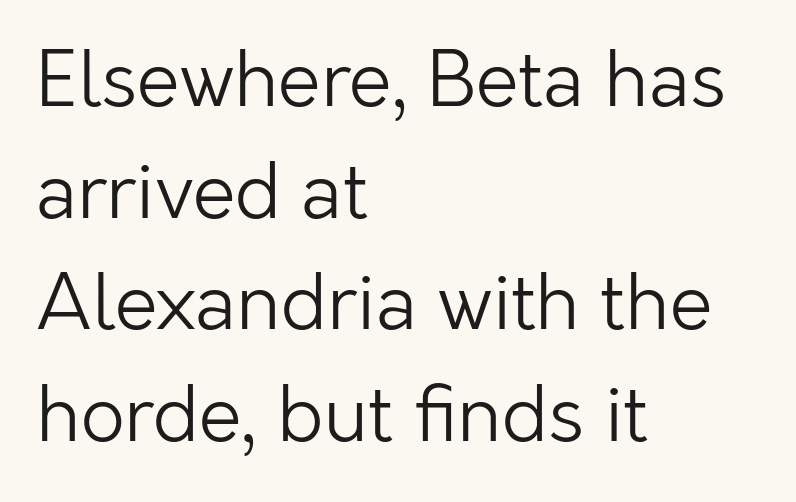
The image shows 77 px light sans-serif type, upright; set left-aligned, normal line spacing (1.45x), normal letter spacing, not underlined; low stroke contrast and a medium x-height.
